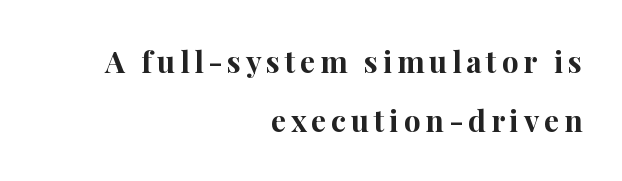
{"serif": "yes", "italic": "no", "bold": "yes", "weight": "bold", "width": "normal", "stroke_contrast": "high", "x_height": "medium", "monospaced": "no", "underline": "no", "align": "right", "line_spacing": "loose", "line_spacing_ratio": 1.97, "glyph_px": 30}
